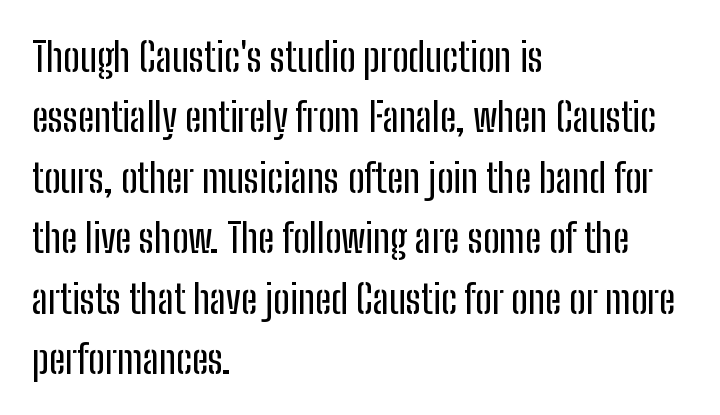
Q: Is the text italic (slanted)? A: No, it is upright.
Q: Is the typeface a serif or a sans-serif typeface? A: Sans-serif.
Q: Is the text underlined? A: No.
Q: How is the paragraph aligned? A: Left-aligned.
Q: Is the spacing between letters normal or unusually wide? A: Normal.
Q: Is the spacing between lines tight, normal or loose? A: Normal.
Q: Width (condensed, normal, or wide)? A: Condensed.
Q: Stroke contrast? A: Low.
Q: x-height? A: Medium.
Q: Monospaced? A: No.
